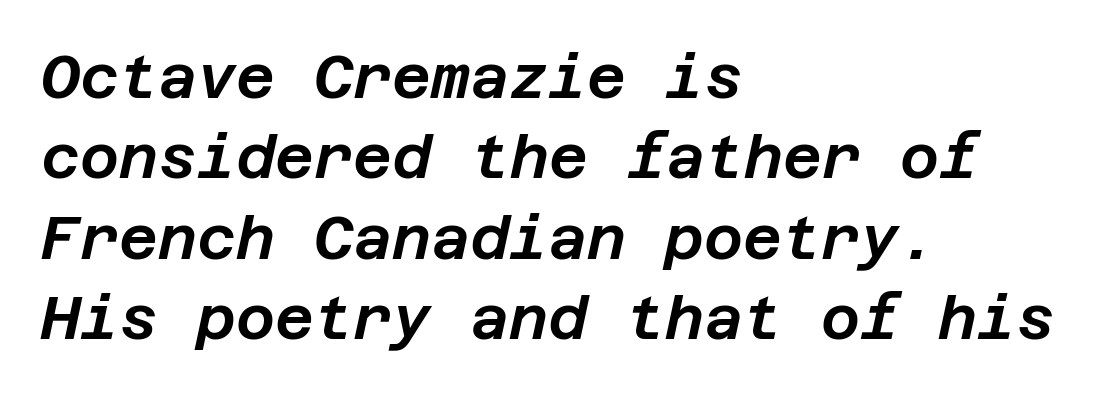
Compared with ordinary roman type, these characters are visibly tilted. Every row of glyphs begins at an identical x-position on the left. Just letters on the line, the space beneath them empty. Reading down the column, the eye jumps a familiar distance to each next line. Inter-character spacing is left at the font's built-in metrics.
